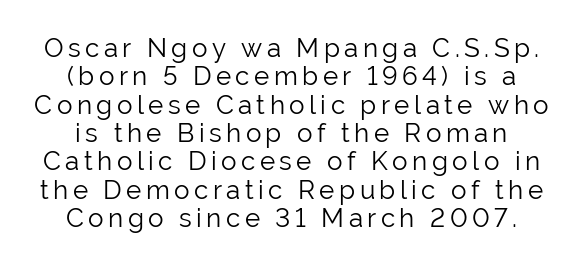
Weight: in the light-to-regular range. Ordinary non-slanted type is in use. Interline gaps are noticeably narrow in this sample. Descender tails drop into unmarked territory.
